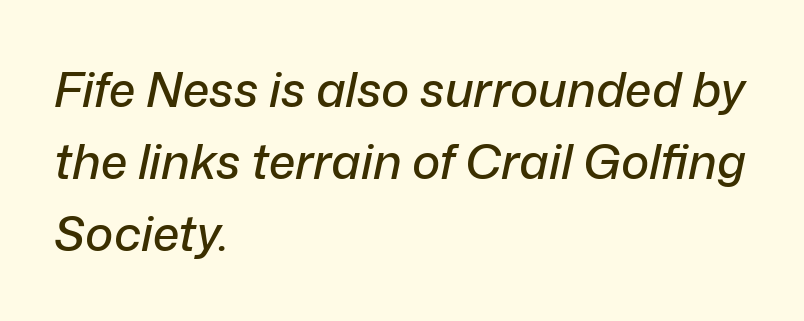
Proportional: the letters do not fall into vertical columns. The space directly below the letters is spotless. Look at the tracking — it's just the regular setting, nothing added. The rendering applies a slant to the glyphs.
